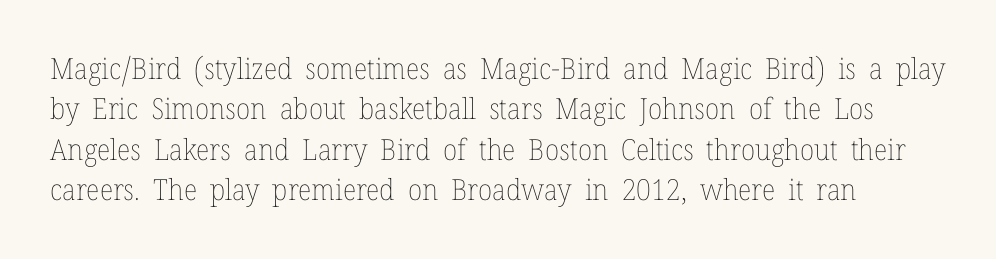
Caption: face not bold, strokes unweighted. Nobody drew a line under any word here. Quick note: not italic, upright. A typesetter would call this zero additional tracking. Here the designer chose a conventional face with non-uniform glyph widths.
